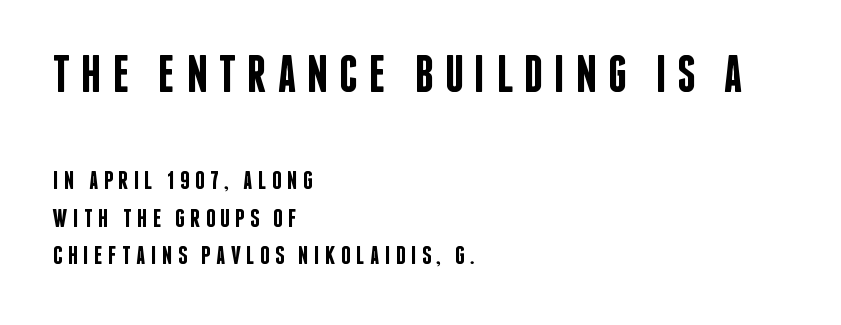
Q: Is the text bold? A: Semi-bold.
Q: Is the text italic (slanted)? A: No, it is upright.
Q: Is the typeface a serif or a sans-serif typeface? A: Sans-serif.
Q: Is the text underlined? A: No.
Q: How is the paragraph aligned? A: Left-aligned.
Q: Is the spacing between letters normal or unusually wide? A: Unusually wide.
Q: Is the spacing between lines tight, normal or loose? A: Normal.
Q: Which block of text is set in a larger size, the first (top) or the second (bottom)? A: The first (top) one.
Q: Width (condensed, normal, or wide)? A: Condensed.
Q: Stroke contrast? A: Low.
Q: x-height? A: Large.
Q: Monospaced? A: No.
